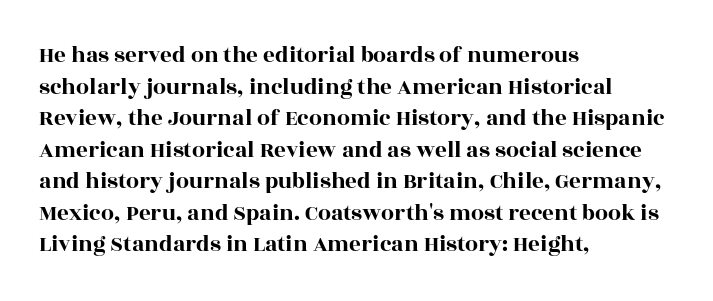
The letterforms sit shoulder to shoulder at normal distance. The paragraph has a hard left edge and a soft right edge. A clean baseline with only descenders dipping below it. No italicization has been applied; the sample stays upright.
